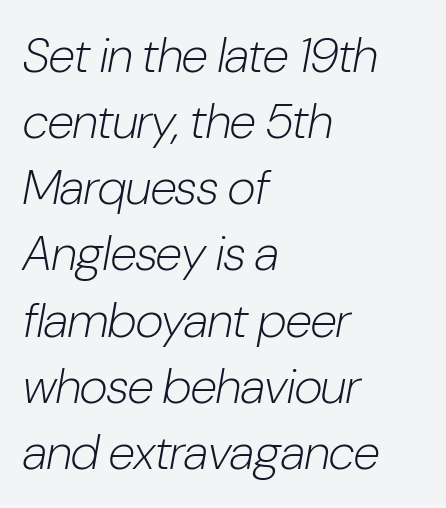
The font's italic variant was chosen for this text. Think standard paragraph weight, or any step lighter than that. Baseline-to-baseline distance is the conventional proportion of letter height. Left-aligned paragraph, ragged on the right.
